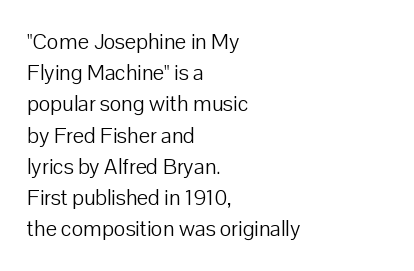
Every row of glyphs begins at an identical x-position on the left. The typesetting does not lean heavy: it is not bold. One glance says typical: line gaps are just what's usual. Underlining? Definitely not there.
